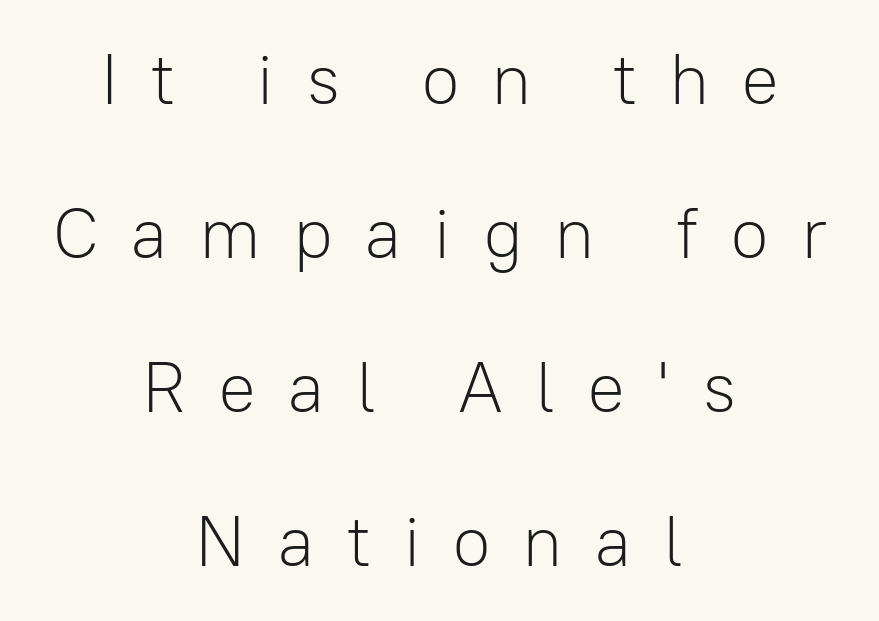
Q: Is the text bold? A: No.
Q: Is the text italic (slanted)? A: No, it is upright.
Q: Is the typeface a serif or a sans-serif typeface? A: Sans-serif.
Q: Is the text underlined? A: No.
Q: How is the paragraph aligned? A: Centered.
Q: Is the spacing between letters normal or unusually wide? A: Unusually wide.
Q: Is the spacing between lines tight, normal or loose? A: Loose.
Q: Width (condensed, normal, or wide)? A: Normal.
Q: Stroke contrast? A: Low.
Q: x-height? A: Medium.
Q: Monospaced? A: No.
